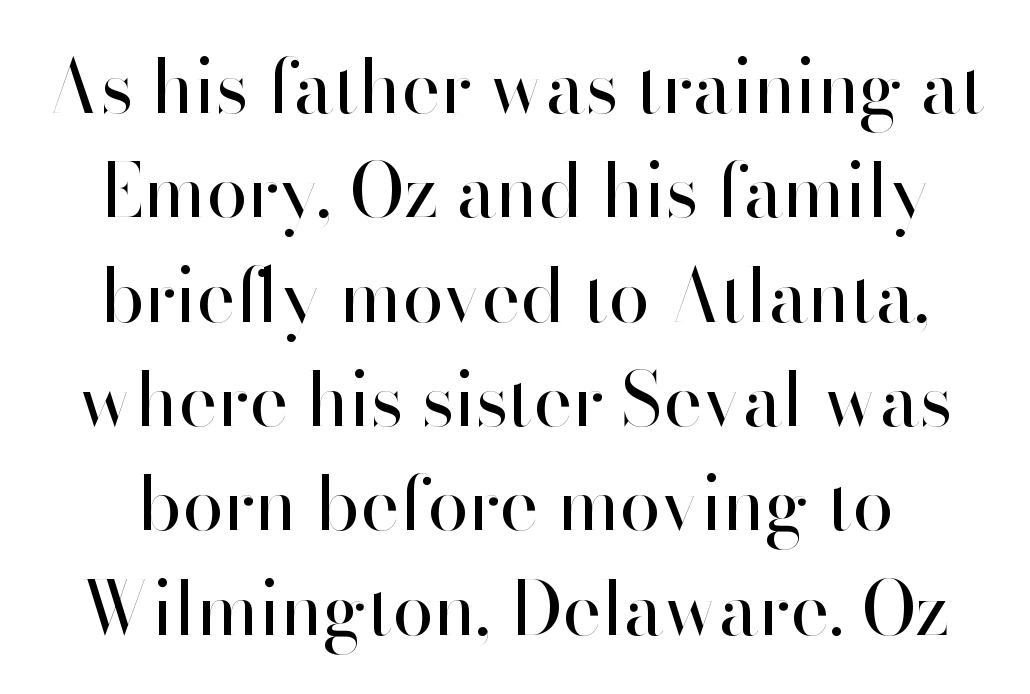
{"serif": "no", "italic": "no", "bold": "no", "weight": "regular", "width": "normal", "stroke_contrast": "high", "x_height": "small", "monospaced": "no", "underline": "no", "line_spacing": "normal", "line_spacing_ratio": 1.41, "letter_spacing": "normal", "letter_spacing_em": 0.0, "glyph_px": 74}
